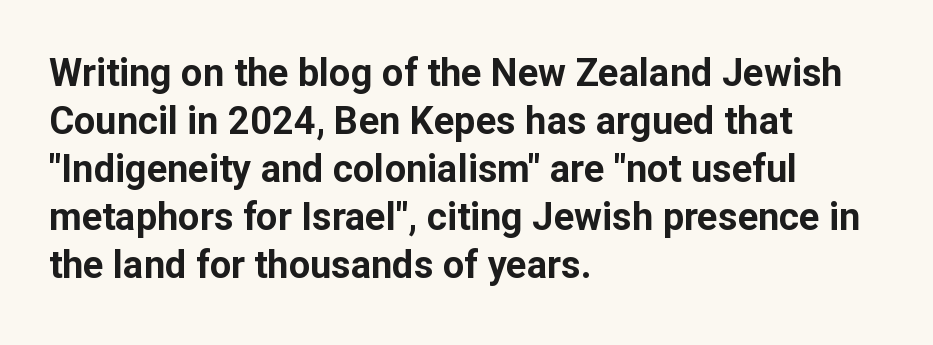
The image shows 38 px bold sans-serif type, upright; set left-aligned, normal line spacing (1.26x), normal letter spacing, not underlined; low stroke contrast and a medium x-height.
